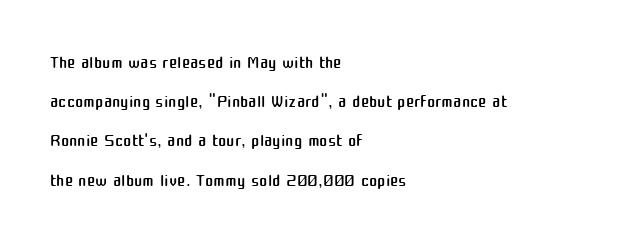
Is this a heavy cut? Hardly; it is regular or lighter. In CSS terms this would be text-align: left. Words appear dense and cohesive because spacing is normal. The gap between lines stays unmarked. Reading down the column, the eye jumps a familiar distance to each next line. This is roman type, the default non-slanted kind.
